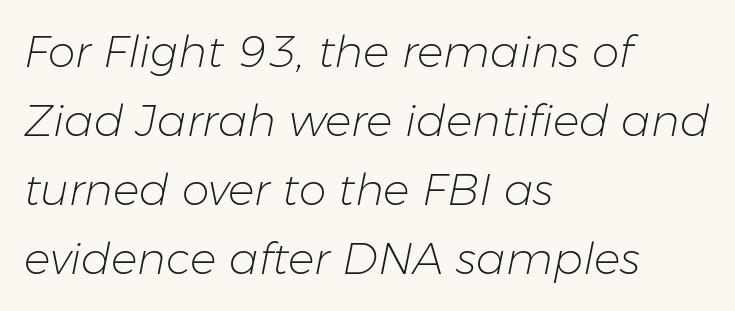
The image shows 44 px light type, italic (leaning right); set left-aligned, normal line spacing (1.57x), normal letter spacing, not underlined; low stroke contrast and a medium x-height.
